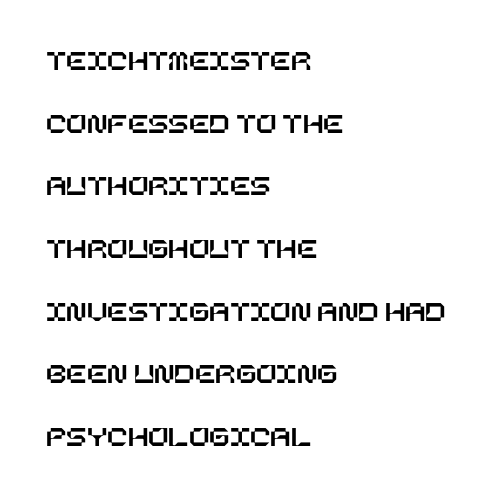
The rag falls on the right side of this text block. How are the letters spaced? Ordinarily, with no added tracking. Reading down the column, the eye jumps a long way to each next line. Glance below the letters and you will spot only blank space. Do the letters lean? They stand straight.
